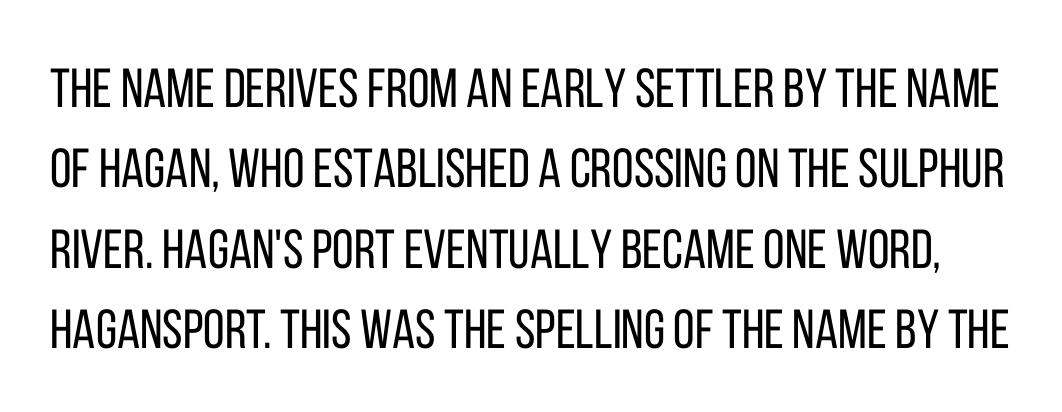
{"serif": "no", "italic": "no", "bold": "no", "weight": "regular", "width": "condensed", "stroke_contrast": "low", "x_height": "large", "monospaced": "no", "underline": "no", "line_spacing": "normal", "line_spacing_ratio": 1.46, "letter_spacing": "normal", "letter_spacing_em": 0.0, "glyph_px": 55}
